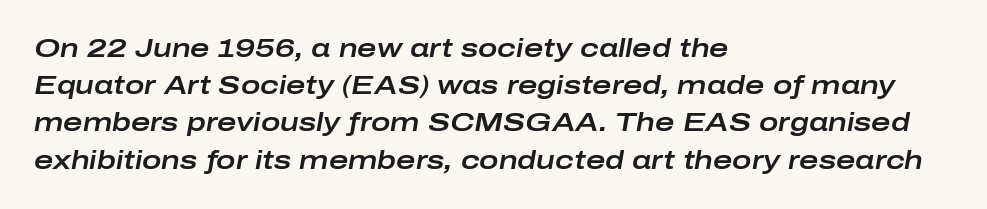
The image shows 26 px text type, italic (leaning right); set left-aligned, normal line spacing (1.43x), normal letter spacing, not underlined.
